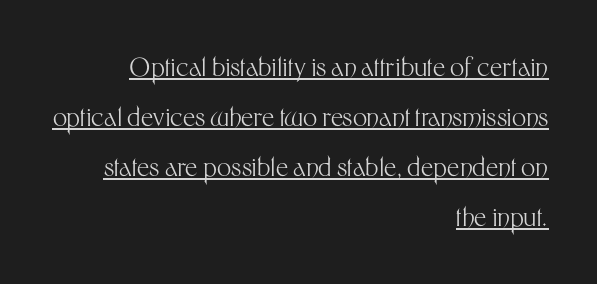
The image shows 25 px text type, upright; set right-aligned, loose line spacing (2.0x), normal letter spacing, underlined.
